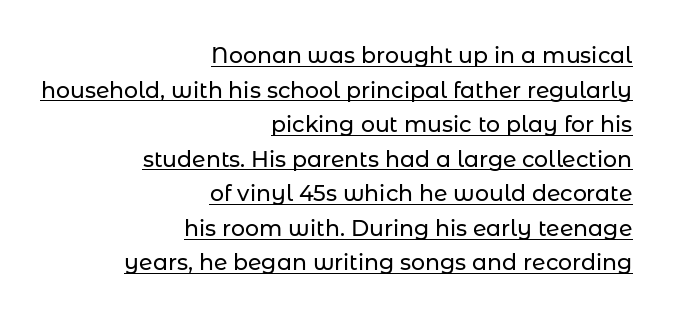
The image shows 22 px text type, upright; set right-aligned, normal line spacing (1.57x), normal letter spacing, underlined.
